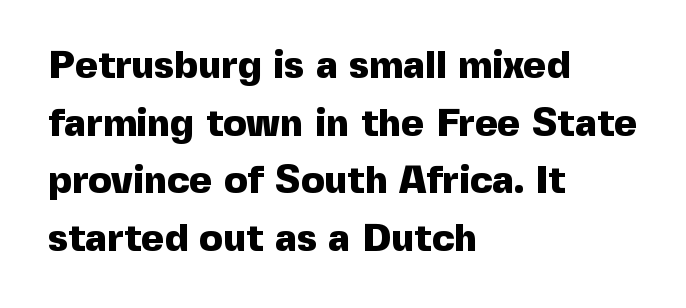
{"serif": "no", "italic": "no", "bold": "yes", "weight": "heavy", "width": "normal", "x_height": "medium", "monospaced": "no", "underline": "no", "align": "left", "line_spacing": "normal", "line_spacing_ratio": 1.48, "letter_spacing": "normal", "letter_spacing_em": 0.0, "glyph_px": 39}
